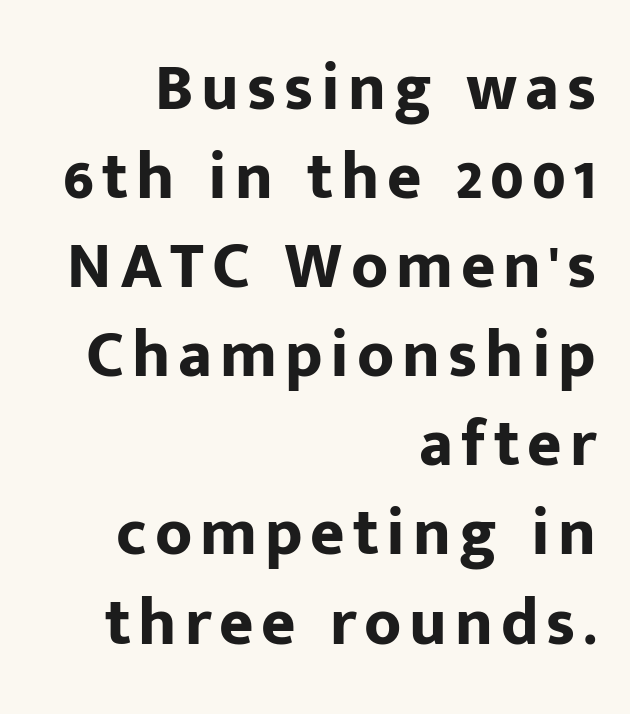
{"serif": "no", "italic": "no", "bold": "yes", "weight": "bold", "width": "normal", "stroke_contrast": "low", "x_height": "medium", "monospaced": "no", "underline": "no", "align": "right", "line_spacing": "normal", "line_spacing_ratio": 1.35, "glyph_px": 66}
